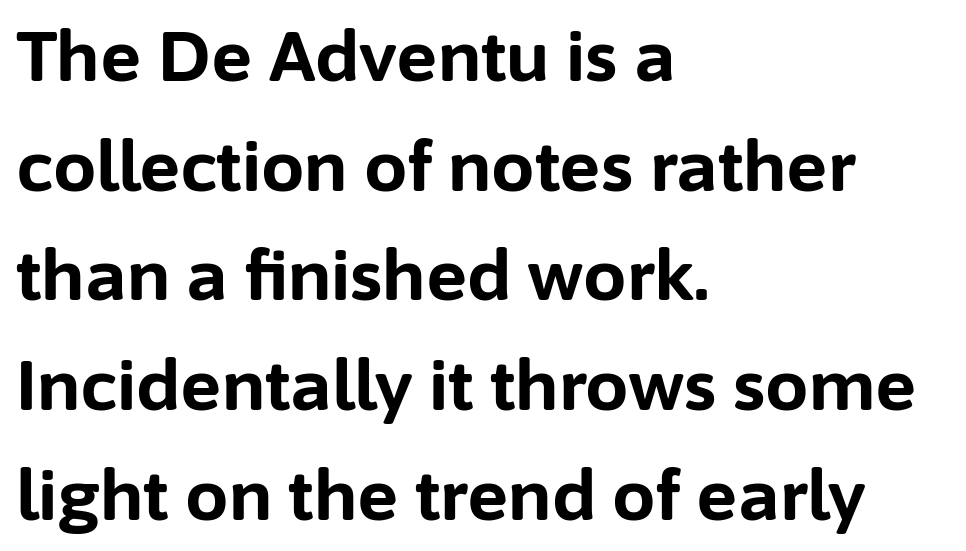
{"serif": "no", "italic": "no", "bold": "yes", "weight": "bold", "width": "normal", "stroke_contrast": "low", "x_height": "medium", "monospaced": "no", "underline": "no", "align": "left", "line_spacing": "normal", "line_spacing_ratio": 1.59, "letter_spacing": "normal", "letter_spacing_em": 0.0, "glyph_px": 69}
